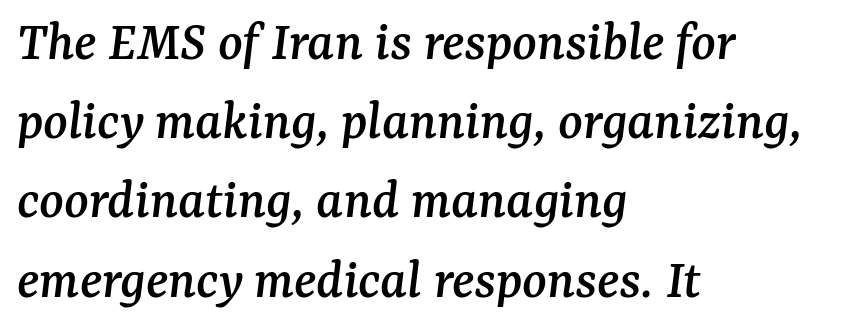
Q: Is the text italic (slanted)? A: Yes, it leans right by about 7 degrees.
Q: Is the typeface a serif or a sans-serif typeface? A: Serif.
Q: Is the text underlined? A: No.
Q: How is the paragraph aligned? A: Left-aligned.
Q: Is the spacing between letters normal or unusually wide? A: Normal.
Q: Is the spacing between lines tight, normal or loose? A: Normal.
Q: Width (condensed, normal, or wide)? A: Normal.
Q: Stroke contrast? A: Medium.
Q: x-height? A: Medium.
Q: Monospaced? A: No.
